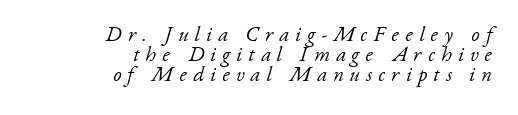
{"italic": "yes", "lean": "right", "slant_degrees": 17, "bold": "no", "underline": "no", "align": "right", "line_spacing": "tight", "line_spacing_ratio": 0.96, "letter_spacing": "wide", "letter_spacing_em": 0.3, "glyph_px": 21}
